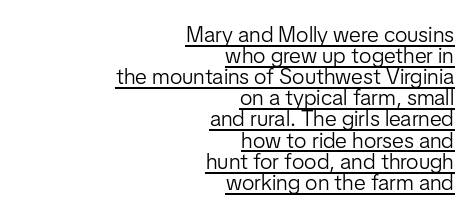
The image shows 22 px text type, upright; set right-aligned, tight line spacing (0.96x), normal letter spacing, underlined.
